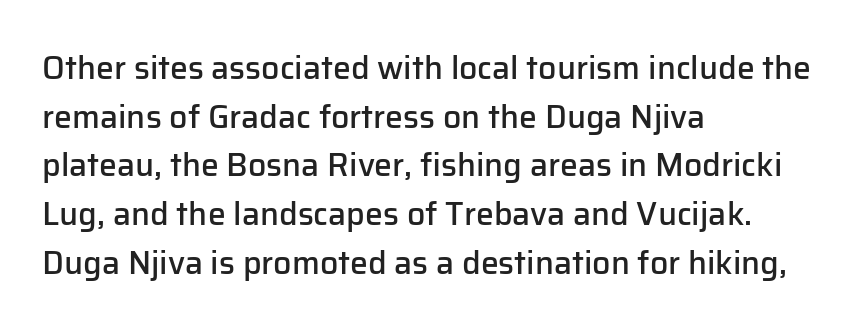
{"serif": "no", "italic": "no", "bold": "semi", "weight": "semibold", "width": "normal", "stroke_contrast": "low", "x_height": "medium", "monospaced": "no", "underline": "no", "align": "left", "line_spacing": "normal", "line_spacing_ratio": 1.52, "letter_spacing": "normal", "letter_spacing_em": 0.0, "glyph_px": 32}
